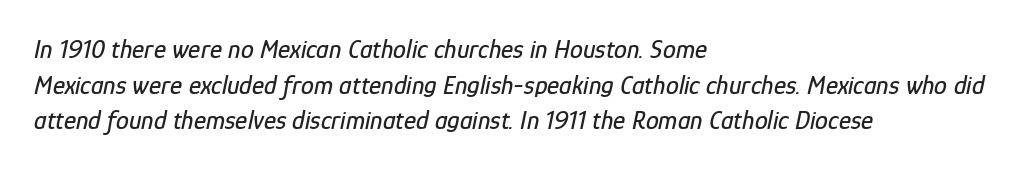
{"italic": "yes", "lean": "right", "slant_degrees": 12, "underline": "no", "align": "left", "line_spacing": "normal", "line_spacing_ratio": 1.37, "letter_spacing": "normal", "letter_spacing_em": 0.0, "glyph_px": 26}
